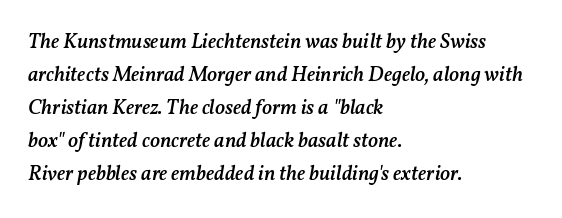
{"italic": "yes", "lean": "right", "slant_degrees": 11, "bold": "semi", "underline": "no", "align": "left", "line_spacing": "normal", "line_spacing_ratio": 1.57, "letter_spacing": "normal", "letter_spacing_em": 0.0, "glyph_px": 21}
